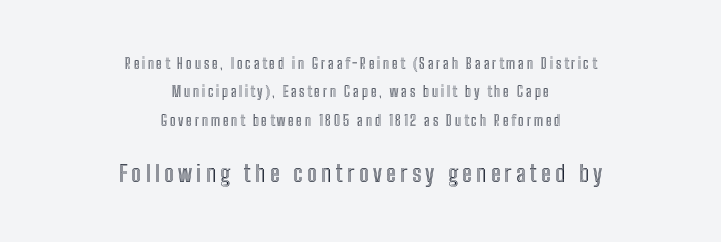
Every character sits straight up, as roman type does. Alignment: centered. Note: smaller setting up top, larger setting below. Regarding leading, the lines here are spaced well apart.
